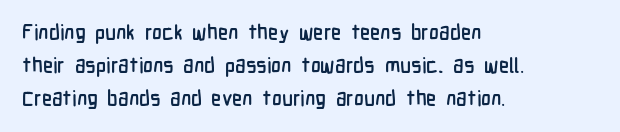
Do the letters lean? They stand straight. You could call the tracking neutral — neither tight nor loose. The passage shown is not underscored anywhere. The ragged edge is on the right, which tells us the setting is flush left. Students, observe: this is what conventionally led text looks like.
